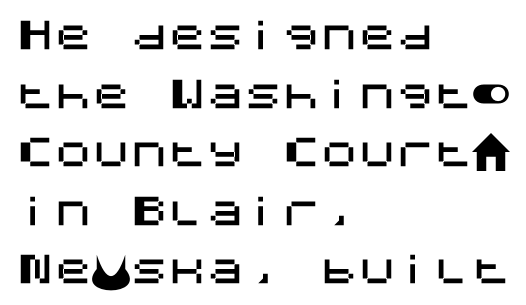
A normal amount of white space separates one row of letters from the next. Do the letters lean? They stand straight. Descenders hang freely into open space. All the whitespace from short lines collects on the right. Compared with typical body copy, the letter spacing here is the same.
